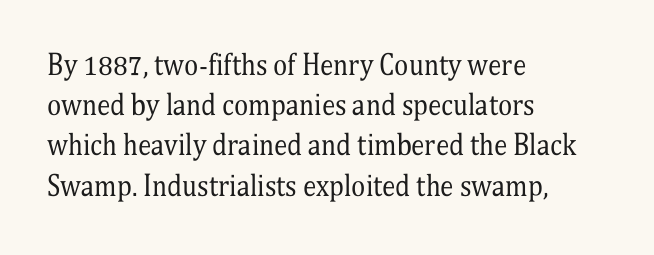
Q: Is the text bold? A: No.
Q: Is the text italic (slanted)? A: No, it is upright.
Q: Is the text underlined? A: No.
Q: How is the paragraph aligned? A: Left-aligned.
Q: Is the spacing between letters normal or unusually wide? A: Normal.
Q: Is the spacing between lines tight, normal or loose? A: Normal.
